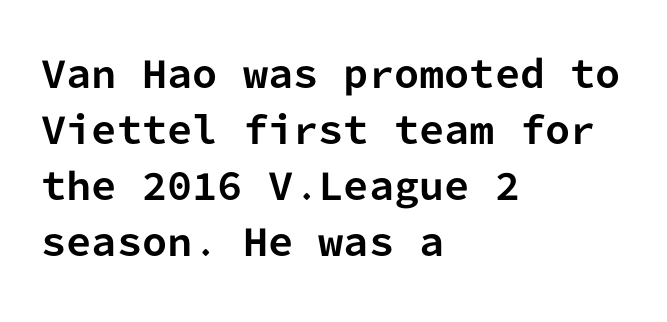
The image shows 36 px bold sans-serif type, upright, monospaced; set left-aligned, normal line spacing (1.56x), normal letter spacing, not underlined; low stroke contrast and a medium x-height.
